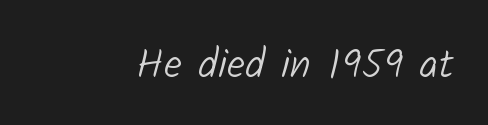
{"serif": "no", "bold": "no", "weight": "light", "width": "normal", "stroke_contrast": "low", "x_height": "medium", "monospaced": "no", "underline": "no", "letter_spacing": "normal", "letter_spacing_em": 0.0, "glyph_px": 41}
